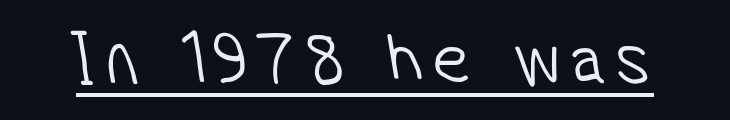
The image shows 77 px light, condensed sans-serif type; set underlined; low stroke contrast and a medium x-height.
